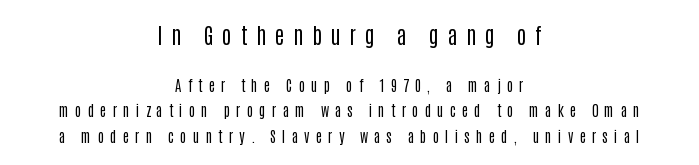
Q: Is the text bold? A: No.
Q: Is the text italic (slanted)? A: No, it is upright.
Q: Is the text underlined? A: No.
Q: How is the paragraph aligned? A: Centered.
Q: Is the spacing between letters normal or unusually wide? A: Unusually wide.
Q: Is the spacing between lines tight, normal or loose? A: Normal.
Q: Which block of text is set in a larger size, the first (top) or the second (bottom)? A: The first (top) one.
